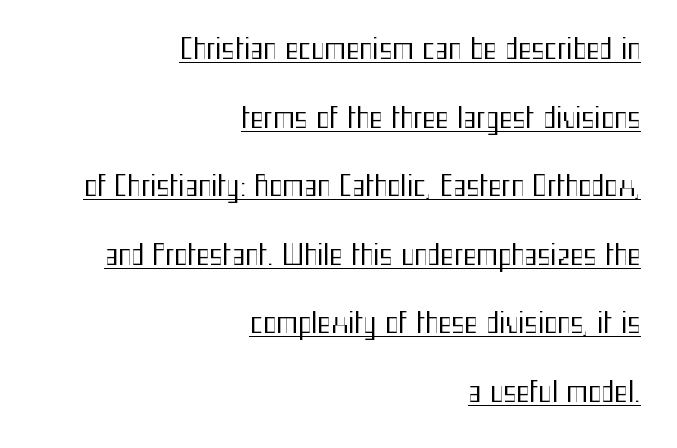
A typesetter would call this proportional, since set widths differ per character. Compared with a typical body face, this is equally light or lighter still. Is there any slant? The stems are plumb. The line texture is even and compact thanks to regular tracking.
